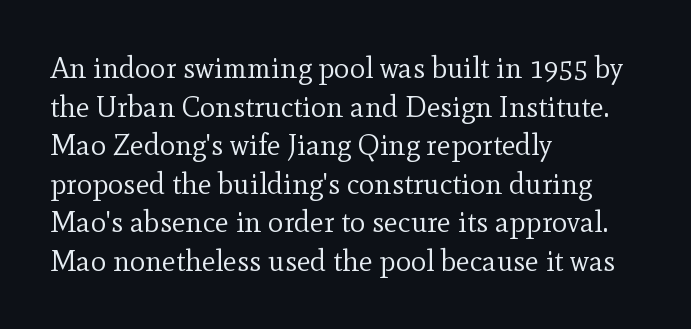
{"serif": "yes", "italic": "no", "bold": "no", "weight": "regular", "width": "normal", "x_height": "small", "monospaced": "no", "underline": "no", "align": "left", "line_spacing": "normal", "line_spacing_ratio": 1.33, "letter_spacing": "normal", "letter_spacing_em": 0.0, "glyph_px": 29}
